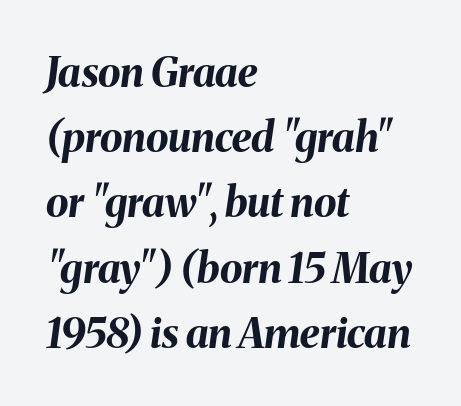
This sample has the flowing, uneven cadence of proportional lettering. Check under the words: just untouched page. The rag falls on the right side of this text block. The face used here is rendered with its standard letterfit. Regular leading.
